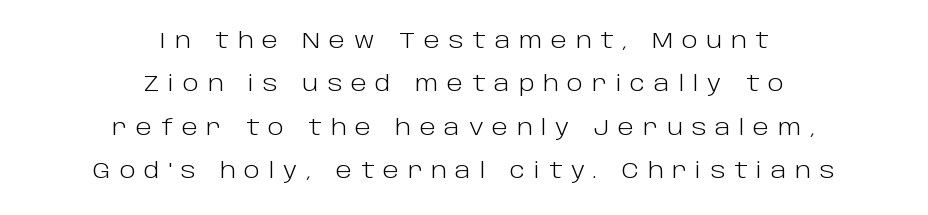
{"italic": "no", "bold": "no", "underline": "no", "align": "center", "line_spacing": "loose", "line_spacing_ratio": 2.06, "letter_spacing": "wide", "letter_spacing_em": 0.42, "glyph_px": 21}
